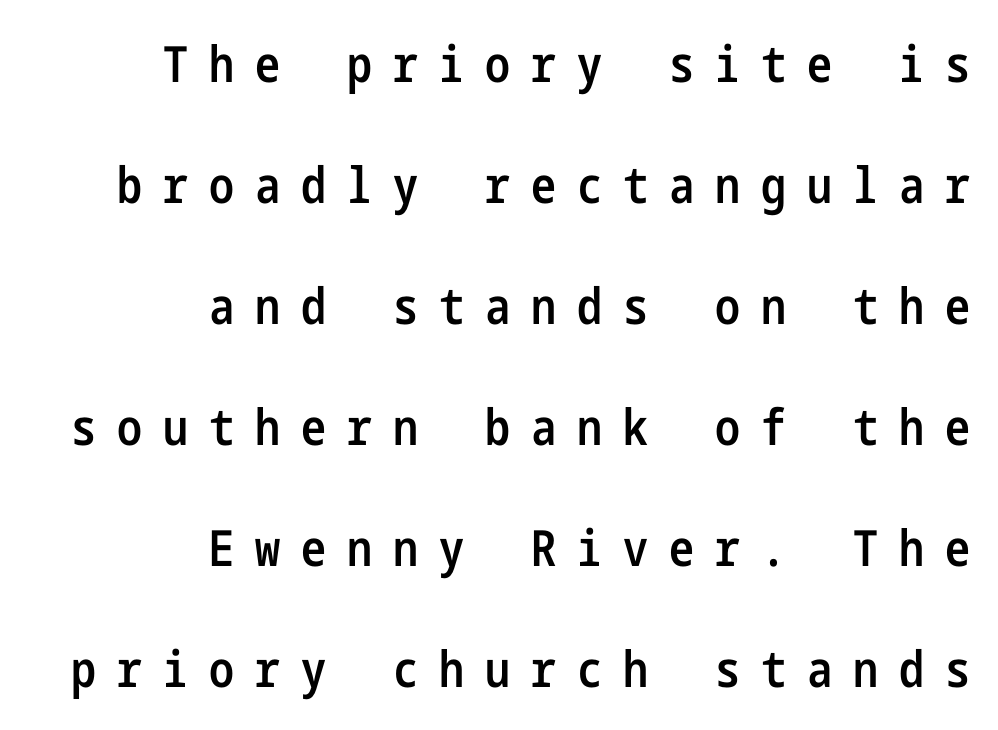
The image shows 50 px semibold, condensed sans-serif type, upright; set right-aligned, loose line spacing (2.42x), unusually wide letter spacing (+0.42 em), not underlined; low stroke contrast and a medium x-height.
